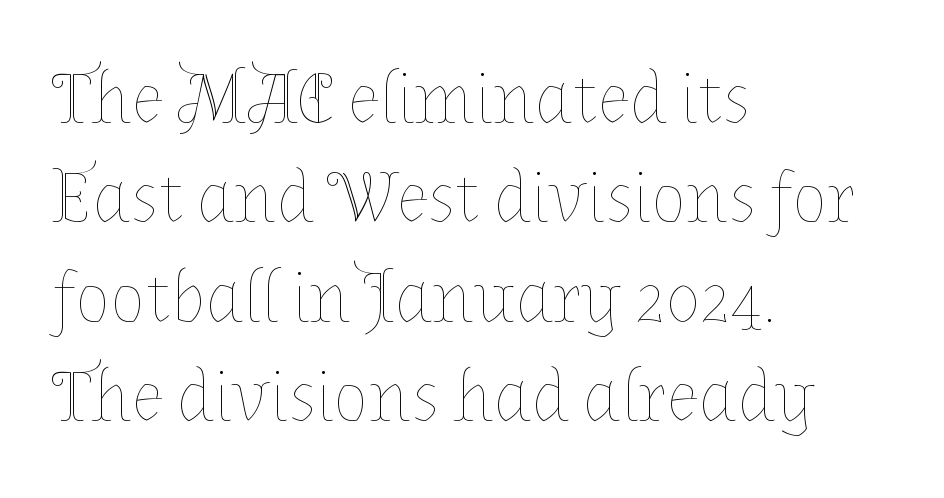
Q: Is the text bold? A: No.
Q: Is the text italic (slanted)? A: No, it is upright.
Q: Is the text underlined? A: No.
Q: How is the paragraph aligned? A: Left-aligned.
Q: Is the spacing between letters normal or unusually wide? A: Normal.
Q: Is the spacing between lines tight, normal or loose? A: Normal.
Q: Width (condensed, normal, or wide)? A: Normal.
Q: Stroke contrast? A: Low.
Q: x-height? A: Medium.
Q: Monospaced? A: No.
